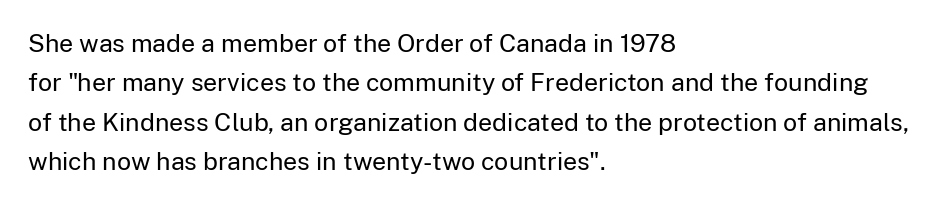
This block has exactly the height ordinary leading produces. Heft: none added — not bold. The face used here is rendered with its standard letterfit. Horizontally, the lines are justified to the leading edge only.
